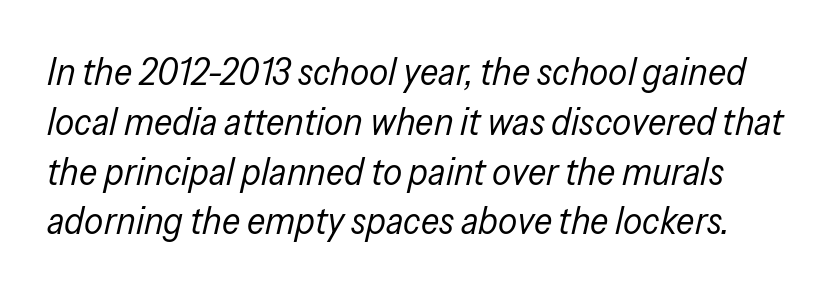
{"italic": "yes", "lean": "right", "slant_degrees": 13, "bold": "no", "weight": "regular", "width": "condensed", "stroke_contrast": "low", "x_height": "medium", "monospaced": "no", "underline": "no", "line_spacing": "normal", "line_spacing_ratio": 1.31, "letter_spacing": "normal", "letter_spacing_em": 0.0, "glyph_px": 38}
